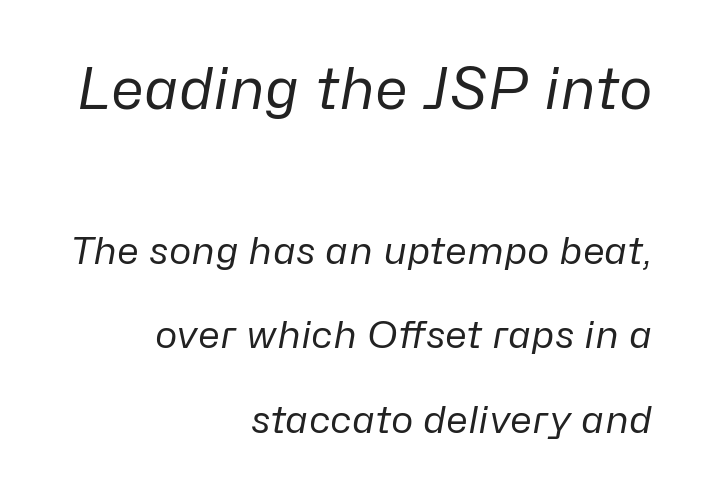
Size hierarchy here favors the leading block over the trailing one. Type without underlining. You could not count columns in this text — the font is proportionally spaced. Default kerning and tracking; the words read as compact shapes. Which margin do the lines hug? The right one — the left edge is uneven.
